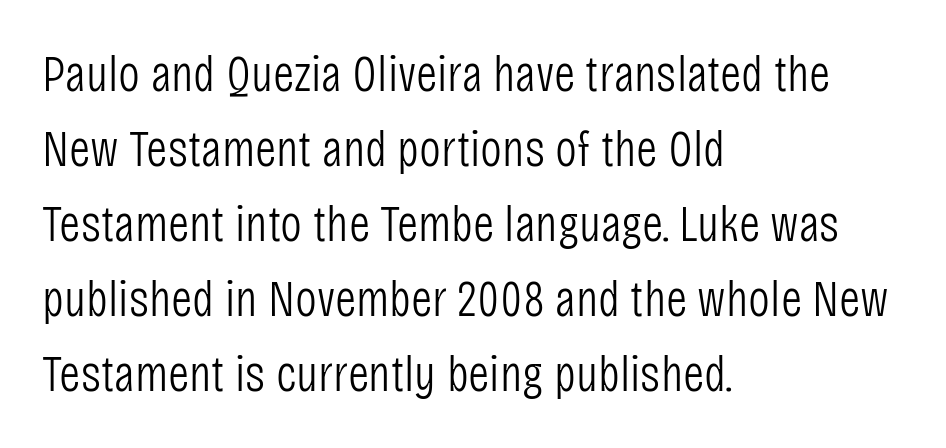
Q: Is the text bold? A: No.
Q: Is the text italic (slanted)? A: No, it is upright.
Q: Is the typeface a serif or a sans-serif typeface? A: Sans-serif.
Q: Is the text underlined? A: No.
Q: How is the paragraph aligned? A: Left-aligned.
Q: Is the spacing between letters normal or unusually wide? A: Normal.
Q: Is the spacing between lines tight, normal or loose? A: Normal.
Q: Width (condensed, normal, or wide)? A: Condensed.
Q: Stroke contrast? A: Low.
Q: x-height? A: Large.
Q: Monospaced? A: No.
